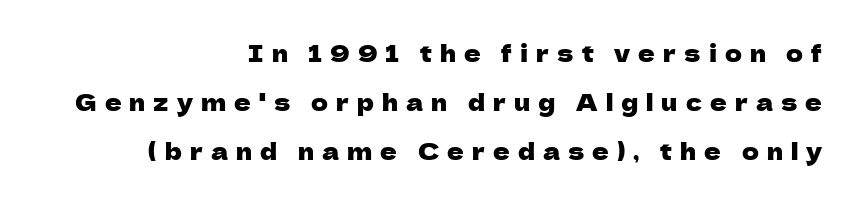
Horizontal alignment here is rightward, an uncommon choice for prose. The line texture is sparse and dotted thanks to wide tracking. Is there any slant? The stems are plumb. What's the leading like? Stretched, with rows far apart. Descenders hang freely into open space.
